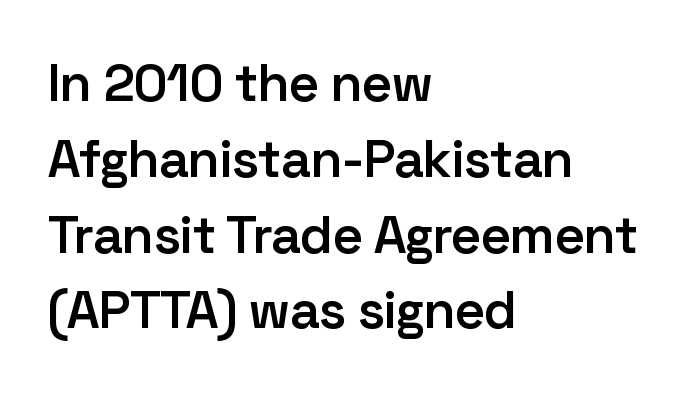
The image shows 53 px semibold sans-serif type, upright; set left-aligned, normal line spacing (1.43x), normal letter spacing, not underlined; low stroke contrast and a medium x-height.
